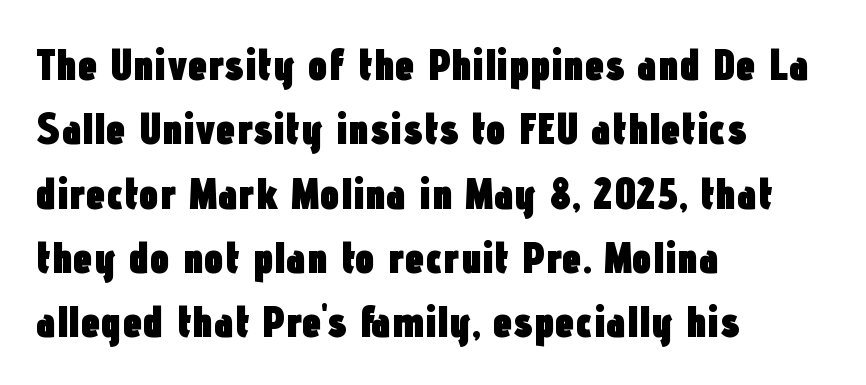
Horizontally, the lines are justified to the leading edge only. Default kerning and tracking; the words read as compact shapes. A typesetter would call this leading conventional body-copy spacing. Descenders hang freely into open space. The letters advance in unequal steps, a hallmark of proportional type. Observe the absence of serifs on each vertical stroke in this sample.
